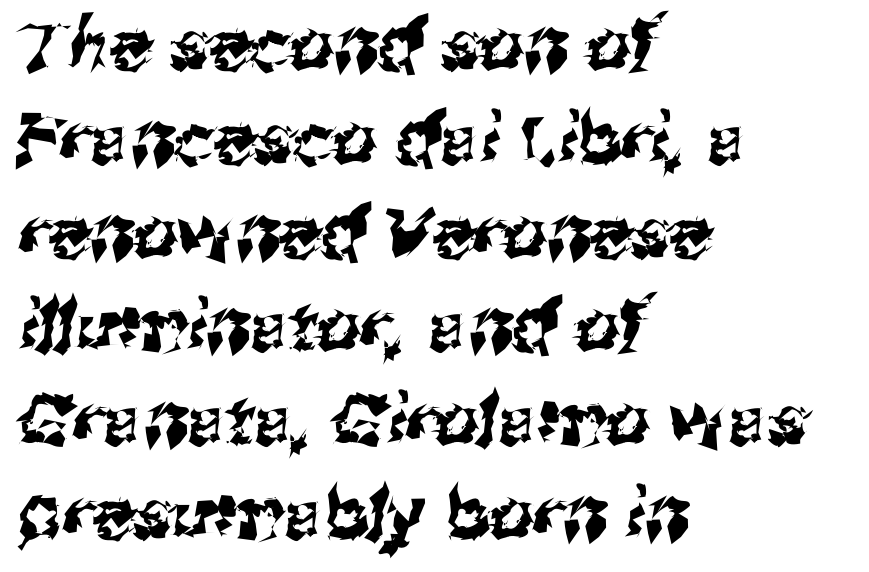
Tracking value appears to be zero — textbook default spacing. Note the varied advance widths — an 'i' is clearly narrower than an 'm'. The string is rendered with underlining switched off. Where is the straight margin? On the left. The type family on display is of the sans-serif kind. Normally led — the rows are evenly, conventionally spaced.
